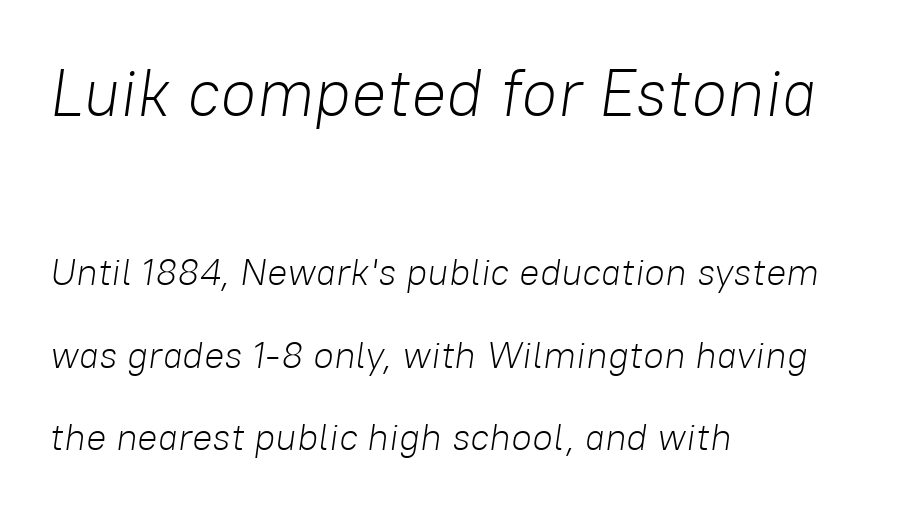
Tracking here is standard; glyphs follow each other at the usual distance. Anything drawn beneath the words? Only blank space. What's the leading like? Stretched, with rows far apart. The letters advance in unequal steps, a hallmark of proportional type.
